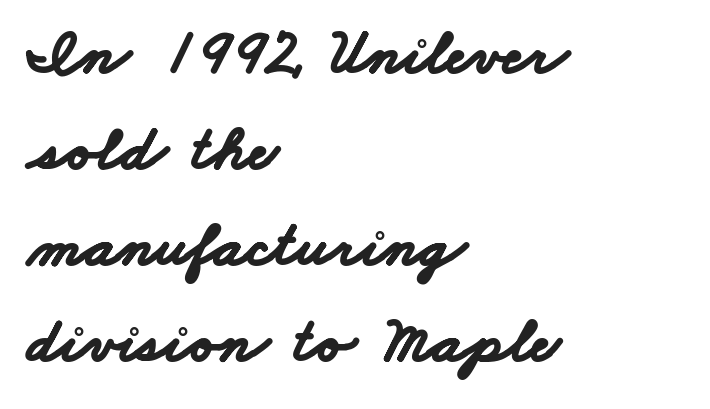
{"serif": "no", "bold": "yes", "weight": "bold", "width": "wide", "stroke_contrast": "low", "x_height": "small", "monospaced": "no", "underline": "no", "align": "left", "line_spacing": "normal", "line_spacing_ratio": 1.5, "letter_spacing": "normal", "letter_spacing_em": 0.0, "glyph_px": 64}
